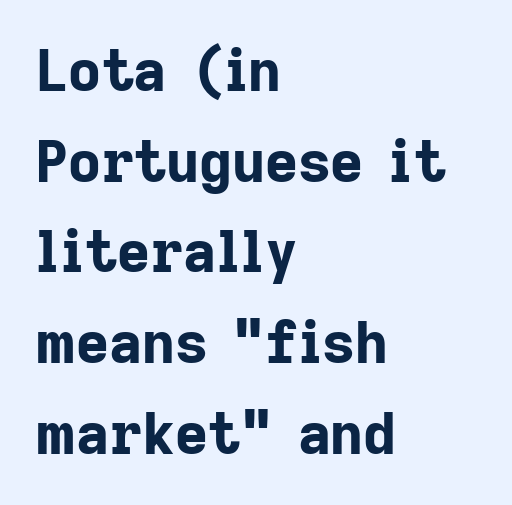
The characters look thick and weighty, a clear bold. The foot of each line stays bare and open. Examine the stroke ends and you'll find no serifs. Nope, not italic — everything's standing straight. A classic flush-left, rag-right setting is used for this passage.
